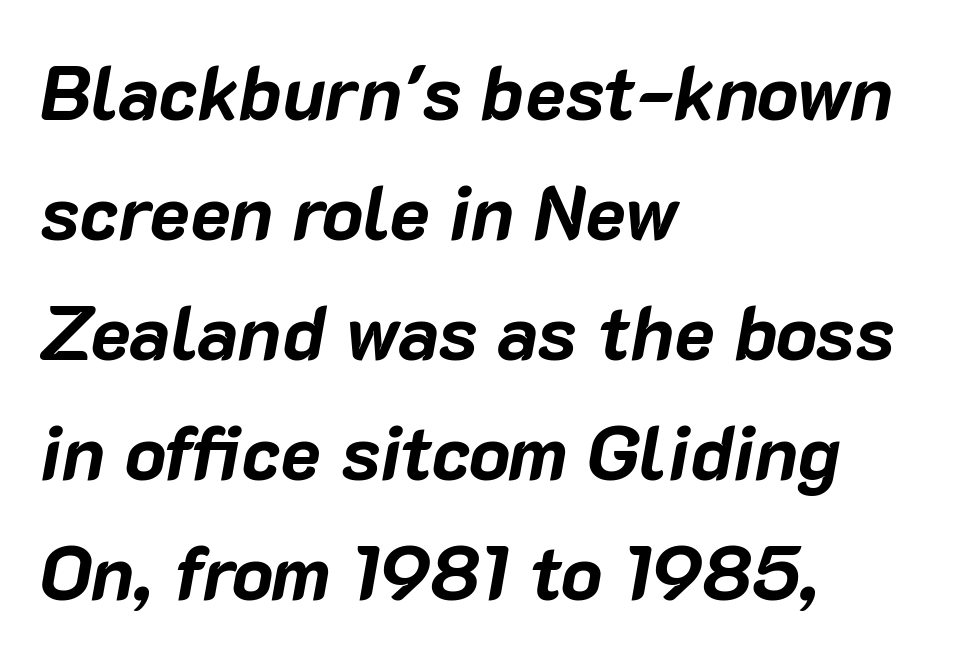
Q: Is the text bold? A: Yes.
Q: Is the text italic (slanted)? A: Yes, it leans right by about 10 degrees.
Q: Is the text underlined? A: No.
Q: How is the paragraph aligned? A: Left-aligned.
Q: Is the spacing between letters normal or unusually wide? A: Normal.
Q: Is the spacing between lines tight, normal or loose? A: Normal.
Q: Width (condensed, normal, or wide)? A: Normal.
Q: Stroke contrast? A: Low.
Q: x-height? A: Medium.
Q: Monospaced? A: No.
